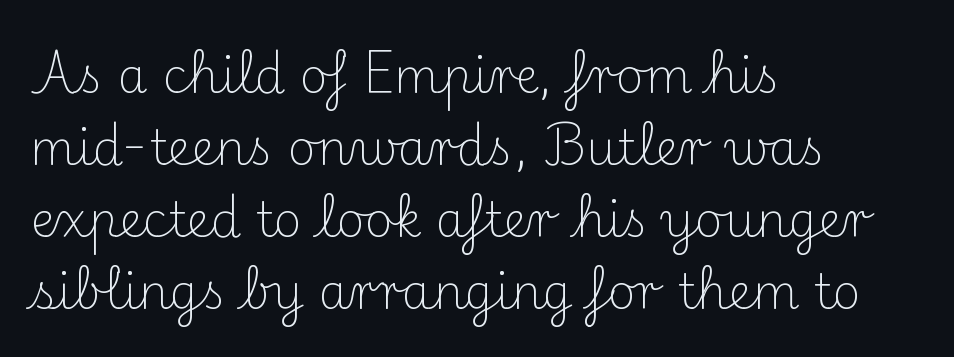
{"serif": "yes", "italic": "no", "bold": "no", "weight": "light", "width": "normal", "stroke_contrast": "medium", "x_height": "small", "monospaced": "no", "underline": "no", "align": "left", "line_spacing": "normal", "line_spacing_ratio": 1.5, "letter_spacing": "normal", "letter_spacing_em": 0.0, "glyph_px": 48}
